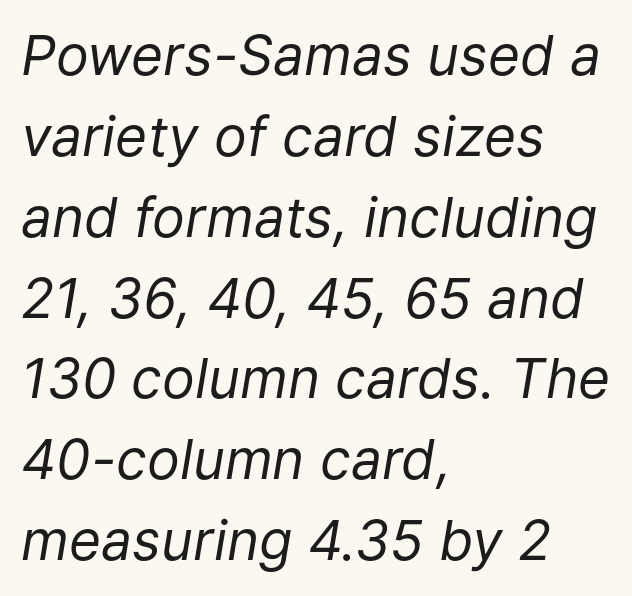
Q: Is the text bold? A: No.
Q: Is the text italic (slanted)? A: Yes, it leans right by about 9 degrees.
Q: Is the text underlined? A: No.
Q: How is the paragraph aligned? A: Left-aligned.
Q: Is the spacing between letters normal or unusually wide? A: Normal.
Q: Is the spacing between lines tight, normal or loose? A: Normal.
Q: Width (condensed, normal, or wide)? A: Normal.
Q: Stroke contrast? A: Low.
Q: x-height? A: Medium.
Q: Monospaced? A: No.
